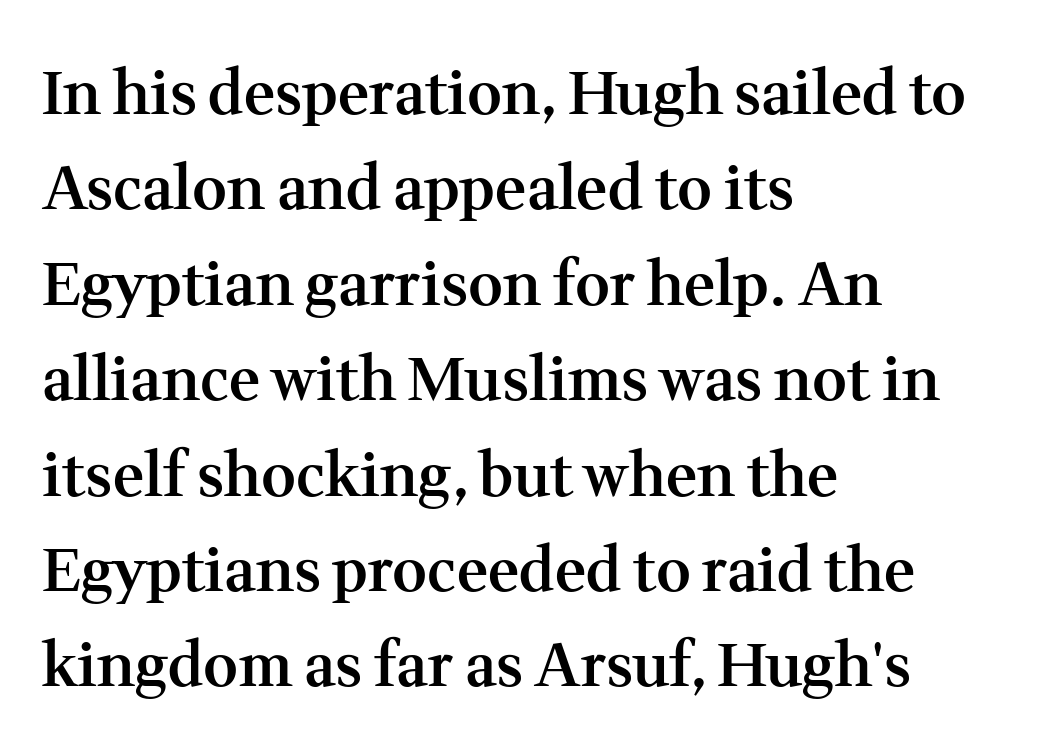
Words float on clear page, feet unadorned. Its strokes are somewhat broadened, the hallmark of semibold type. Vertical strokes here are truly vertical. Note the varied advance widths — an 'i' is clearly narrower than an 'm'. Glyph-to-glyph distance matches everyday printed text. Regarding leading, the lines here are spaced in the standard way.
